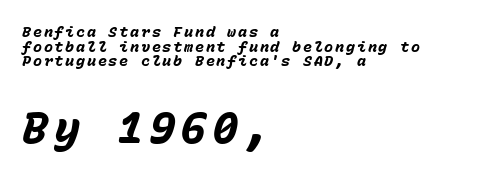
Q: Is the text bold? A: Yes.
Q: Is the text italic (slanted)? A: Yes, it leans right by about 15 degrees.
Q: Is the text underlined? A: No.
Q: How is the paragraph aligned? A: Left-aligned.
Q: Is the spacing between lines tight, normal or loose? A: Tight.
Q: Which block of text is set in a larger size, the first (top) or the second (bottom)? A: The second (bottom) one.
Q: Width (condensed, normal, or wide)? A: Normal.
Q: Stroke contrast? A: Low.
Q: x-height? A: Medium.
Q: Monospaced? A: Yes.
